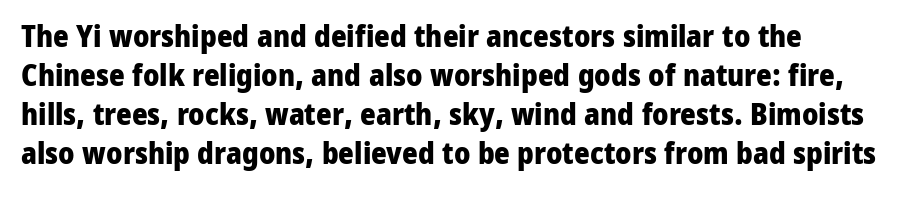
Tall strokes in this sample are plumb rather than angled. Only glyphs here, with clear space below each row. Looks like regular typesetting: each glyph gets only the width it needs. The face used here has the dense, thick strokes of a bold.
